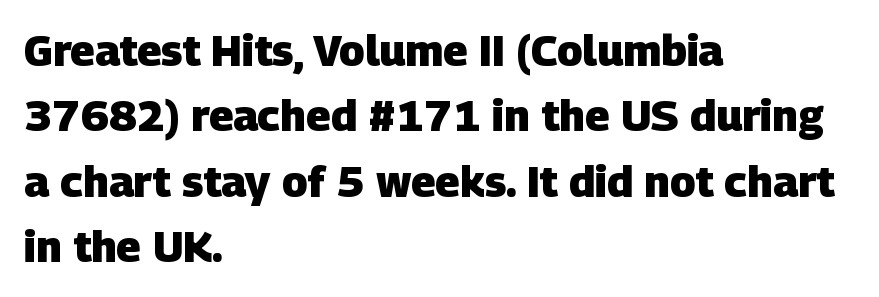
Q: Is the text bold? A: Yes.
Q: Is the typeface a serif or a sans-serif typeface? A: Sans-serif.
Q: Is the text underlined? A: No.
Q: How is the paragraph aligned? A: Left-aligned.
Q: Is the spacing between letters normal or unusually wide? A: Normal.
Q: Is the spacing between lines tight, normal or loose? A: Normal.
Q: Width (condensed, normal, or wide)? A: Normal.
Q: Stroke contrast? A: Low.
Q: x-height? A: Large.
Q: Monospaced? A: No.
